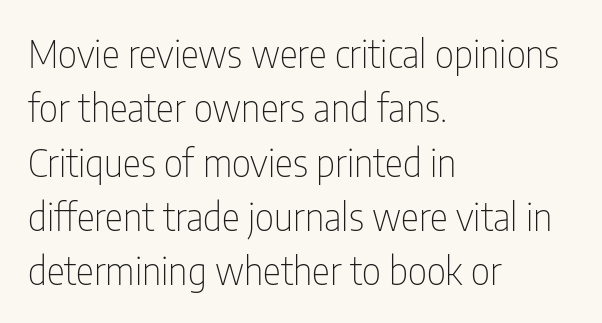
There is no visible air inserted between adjacent glyphs. Tall strokes in this sample are plumb rather than angled. Looks like regular typesetting: each glyph gets only the width it needs. Vertical stems look standard width or narrower in stroke.
